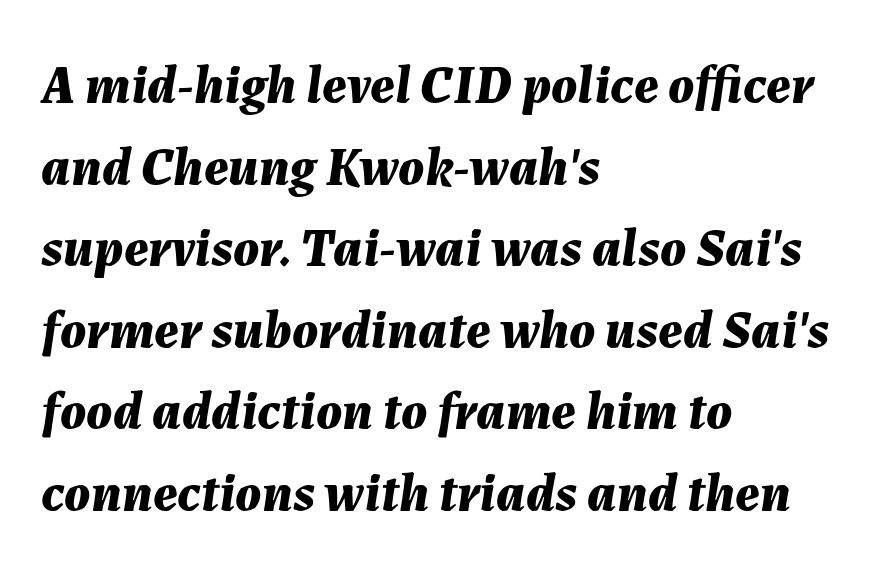
Q: Is the text bold? A: Yes.
Q: Is the text italic (slanted)? A: Yes, it leans right by about 7 degrees.
Q: Is the text underlined? A: No.
Q: How is the paragraph aligned? A: Left-aligned.
Q: Is the spacing between letters normal or unusually wide? A: Normal.
Q: Is the spacing between lines tight, normal or loose? A: Normal.
Q: Width (condensed, normal, or wide)? A: Normal.
Q: Stroke contrast? A: Medium.
Q: x-height? A: Medium.
Q: Monospaced? A: No.
